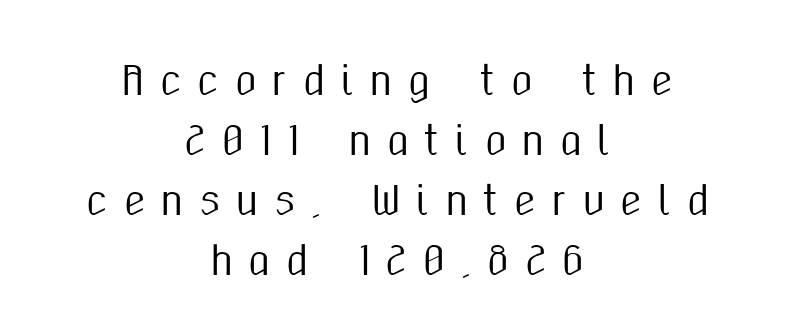
Typeset on center — no edge is straight. Notice how descenders clear the ascenders below comfortably — that's standard leading. Spacing verdict: proportional, widths tailored to each character. This is the regular roman posture of the typeface. Each word looks stretched out because of the extra space between its letters.
